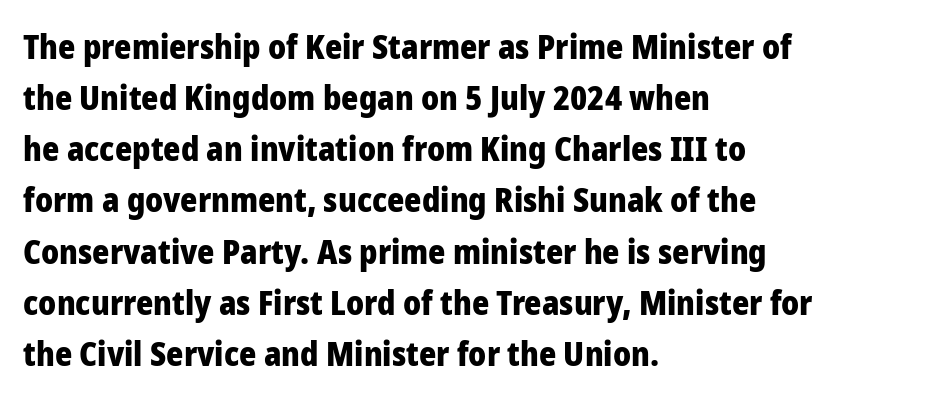
The image shows 33 px heavy sans-serif type, upright; set left-aligned, normal line spacing (1.55x), normal letter spacing, not underlined; low stroke contrast and a medium x-height.
